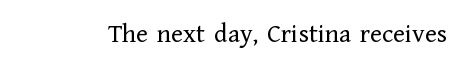
The image shows 27 px text type, upright; set normal letter spacing, not underlined.
